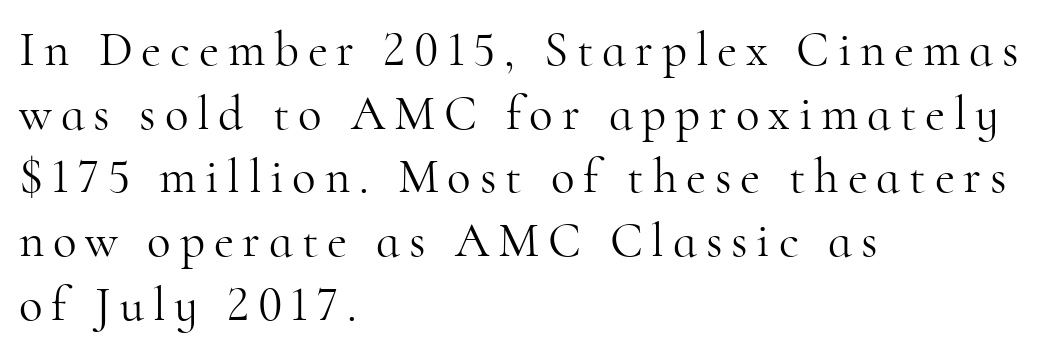
Q: Is the text bold? A: No.
Q: Is the text italic (slanted)? A: No, it is upright.
Q: Is the typeface a serif or a sans-serif typeface? A: Serif.
Q: Is the text underlined? A: No.
Q: How is the paragraph aligned? A: Left-aligned.
Q: Is the spacing between lines tight, normal or loose? A: Normal.
Q: Width (condensed, normal, or wide)? A: Normal.
Q: Stroke contrast? A: High.
Q: x-height? A: Small.
Q: Monospaced? A: No.
